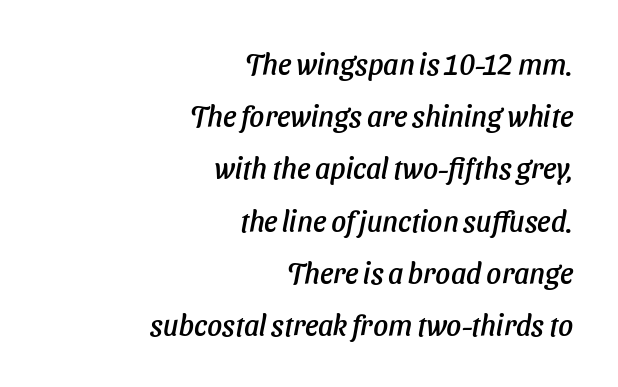
This sample has the flowing, uneven cadence of proportional lettering. These lines stack with their right ends in a neat column. How are the letters spaced? Ordinarily, with no added tracking.
